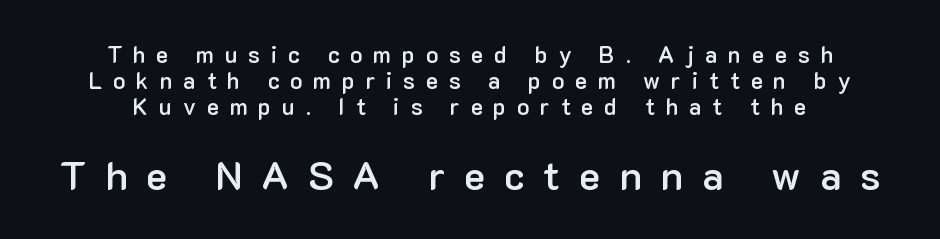
Q: Is the text bold? A: Semi-bold.
Q: Is the text italic (slanted)? A: No, it is upright.
Q: Is the typeface a serif or a sans-serif typeface? A: Sans-serif.
Q: Is the text underlined? A: No.
Q: How is the paragraph aligned? A: Centered.
Q: Is the spacing between letters normal or unusually wide? A: Unusually wide.
Q: Is the spacing between lines tight, normal or loose? A: Tight.
Q: Which block of text is set in a larger size, the first (top) or the second (bottom)? A: The second (bottom) one.
Q: Width (condensed, normal, or wide)? A: Normal.
Q: Stroke contrast? A: Low.
Q: x-height? A: Medium.
Q: Monospaced? A: No.
